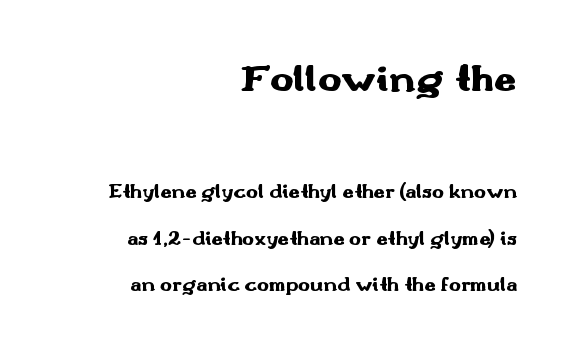
Proportional: the letters do not fall into vertical columns. Do the letters lean? They stand straight. Beneath every word, the page is bare. I'd describe the lettering as bold — thick and assertive. Notice the wide empty band between every row — that's loose leading.
